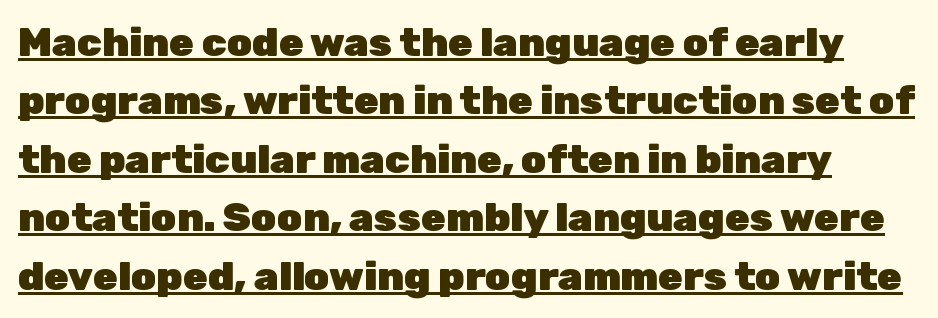
Q: Is the text bold? A: Yes.
Q: Is the text italic (slanted)? A: No, it is upright.
Q: Is the typeface a serif or a sans-serif typeface? A: Sans-serif.
Q: Is the text underlined? A: Yes.
Q: Is the spacing between letters normal or unusually wide? A: Normal.
Q: Is the spacing between lines tight, normal or loose? A: Normal.
Q: Width (condensed, normal, or wide)? A: Normal.
Q: Stroke contrast? A: Low.
Q: x-height? A: Medium.
Q: Monospaced? A: No.
